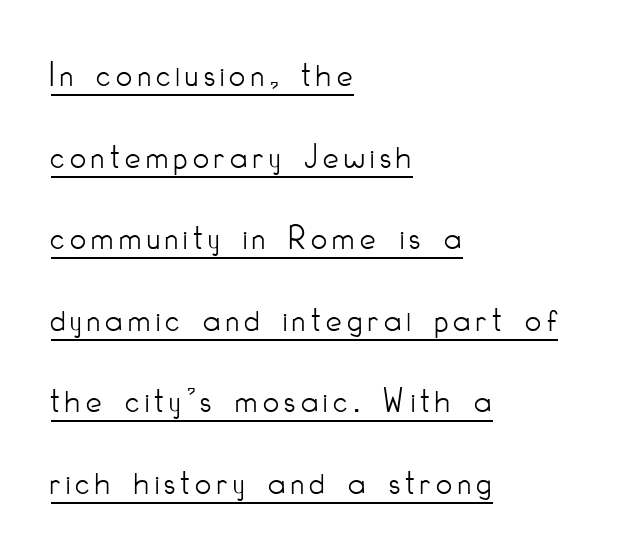
The image shows 35 px light, condensed sans-serif type, upright; set left-aligned, loose line spacing (2.33x), underlined; low stroke contrast and a small x-height.
